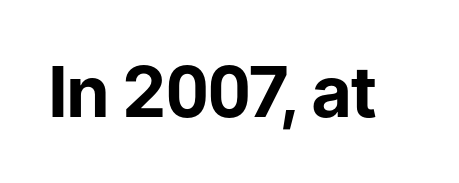
What kind of face is this? One without serifs — a sans. Standard letterfit; no display-style spreading of the glyphs. Each letter keeps its own natural width here, so spacing adapts to shape. Upright lettering throughout. Letters rest on an invisible, unmarked baseline.
